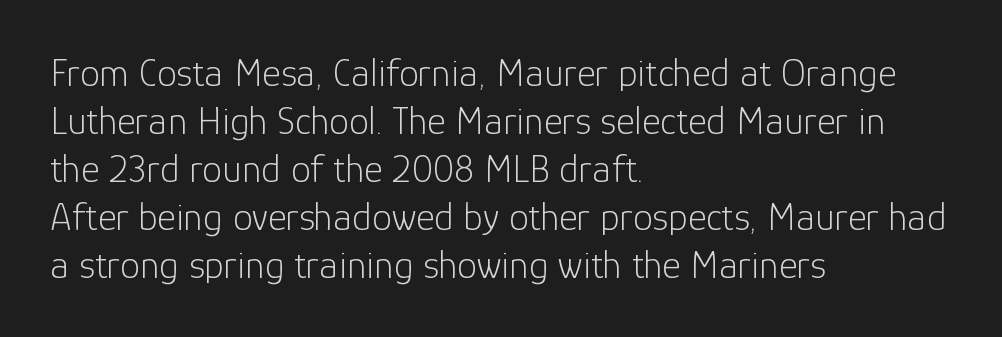
Think of a printed novel: that variable character pitch is what you see here. Between one letter and the next there's only the usual sliver of space. Teacher's note: observe the even left margin — that is flush-left alignment. Honestly, there is no underline to notice here at all. The characters display no serif detailing; their extremities are plain. This sample uses an upright cut, with every glyph sitting square on the baseline.
